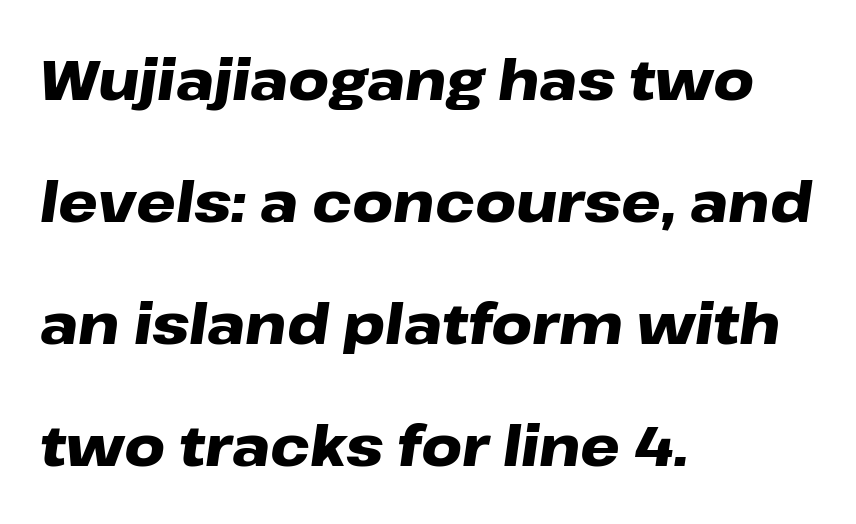
Its strokes are broad and dark, the hallmark of bold type. Do the characters align in a grid? No, the font is proportional. Leading: increased. Notice how the stems are inclined rather than vertical — that's the hallmark of italics. Check under the words: just untouched page.
